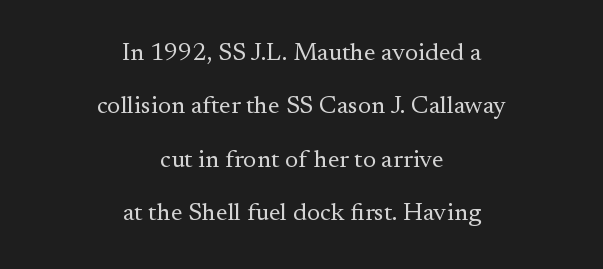
Q: Is the text bold? A: No.
Q: Is the text italic (slanted)? A: No, it is upright.
Q: Is the text underlined? A: No.
Q: How is the paragraph aligned? A: Centered.
Q: Is the spacing between letters normal or unusually wide? A: Normal.
Q: Is the spacing between lines tight, normal or loose? A: Loose.
